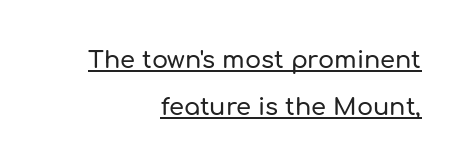
{"italic": "no", "underline": "yes", "align": "right", "line_spacing": "loose", "line_spacing_ratio": 1.96, "letter_spacing": "normal", "letter_spacing_em": 0.0, "glyph_px": 24}
